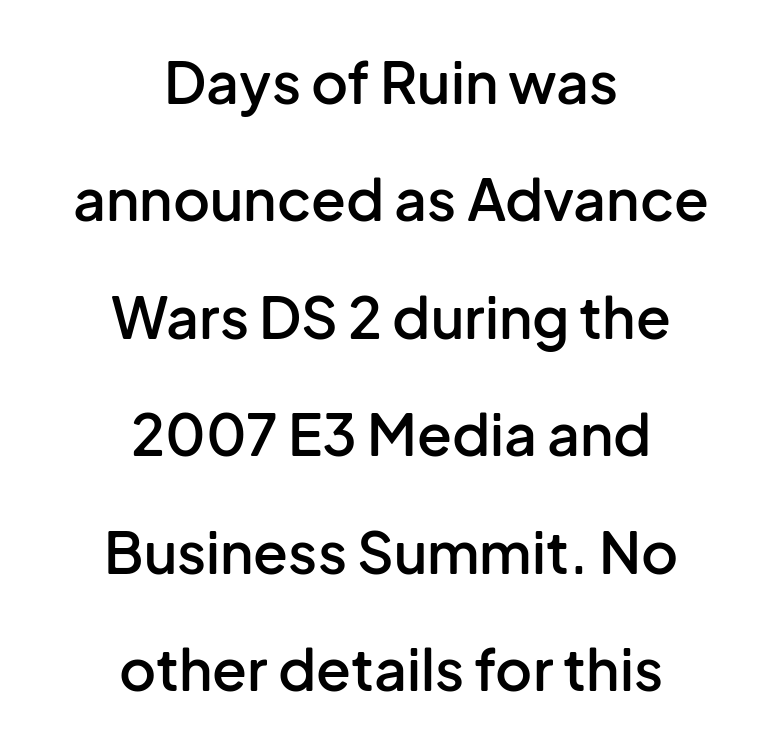
{"serif": "no", "italic": "no", "bold": "semi", "weight": "semibold", "width": "normal", "stroke_contrast": "low", "x_height": "medium", "monospaced": "no", "underline": "no", "align": "center", "line_spacing": "loose", "line_spacing_ratio": 2.06, "letter_spacing": "normal", "letter_spacing_em": 0.0, "glyph_px": 57}
